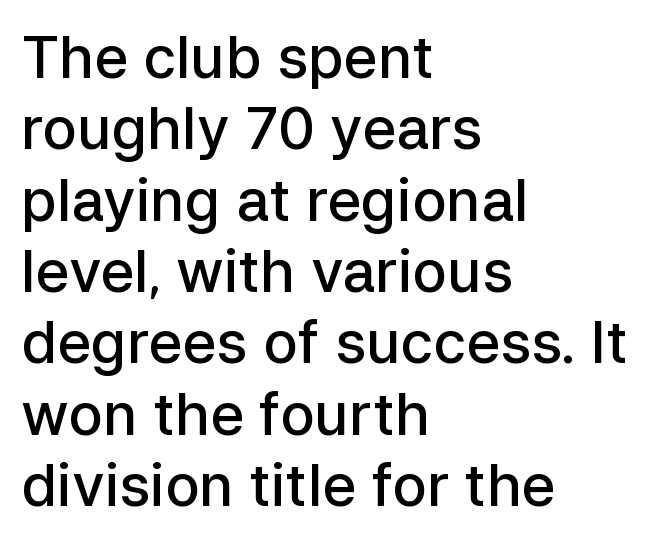
{"serif": "no", "italic": "no", "bold": "semi", "weight": "semibold", "width": "normal", "stroke_contrast": "low", "x_height": "medium", "monospaced": "no", "underline": "no", "align": "left", "line_spacing_ratio": 1.23, "letter_spacing": "normal", "letter_spacing_em": 0.0, "glyph_px": 58}
